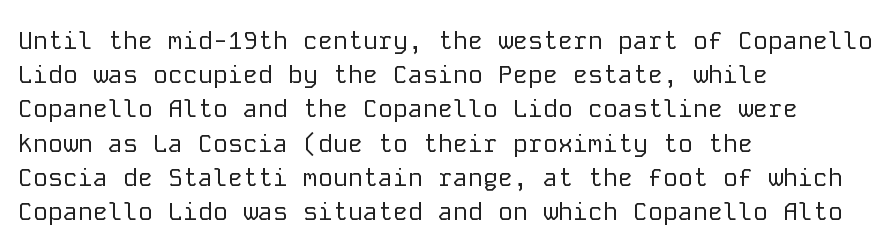
The area under the type is left untouched. A roman cut, with each character standing at attention. Observe the ordinary spacing: letters are neighbours, not strangers. Notice how the passage keeps a crisp vertical edge on the left only.
